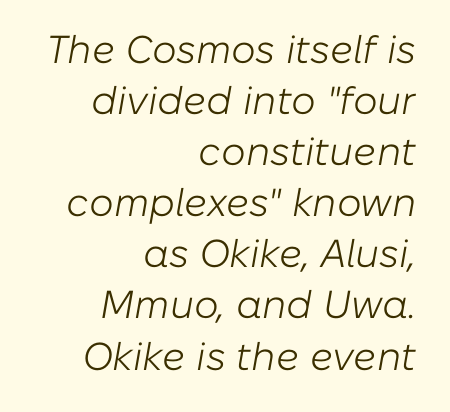
Unmarked baselines from the first word to the last. The passage shown has conventional tracking throughout. The font sits on the lighter half of the weight spectrum, regular included. The specimen reads as italic at a glance.
